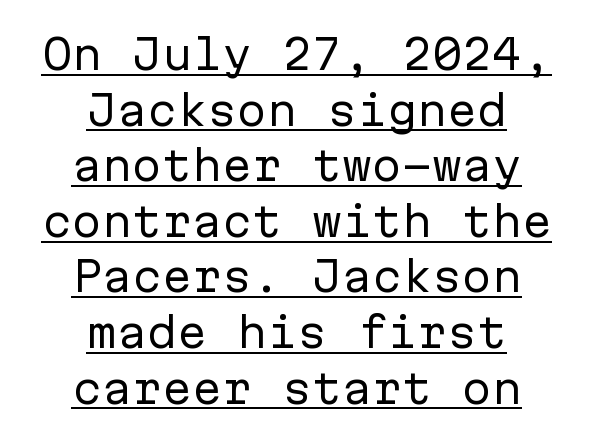
Regular leading. Typeset on center — no edge is straight. Glance below the letters and you will spot a drawn line. Tracking here is standard; glyphs follow each other at the usual distance. Summary of weight: not heavy and not bold. The passage shown is typed in a monospace face where columns stay perfectly aligned.
